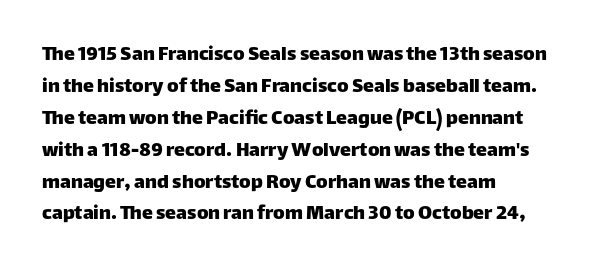
Q: Is the text italic (slanted)? A: No, it is upright.
Q: Is the text underlined? A: No.
Q: How is the paragraph aligned? A: Left-aligned.
Q: Is the spacing between letters normal or unusually wide? A: Normal.
Q: Is the spacing between lines tight, normal or loose? A: Normal.
